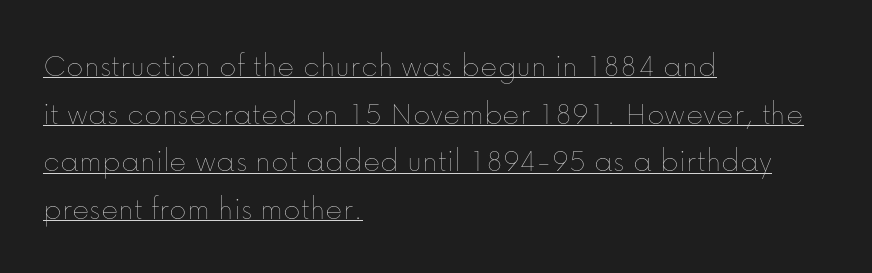
The image shows 33 px thin type, upright; set left-aligned, normal line spacing (1.44x), normal letter spacing, underlined; low stroke contrast and a medium x-height.
